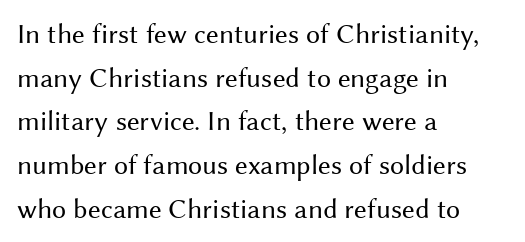
{"serif": "no", "italic": "no", "bold": "no", "weight": "regular", "width": "normal", "stroke_contrast": "medium", "x_height": "medium", "monospaced": "no", "underline": "no", "align": "left", "line_spacing": "normal", "line_spacing_ratio": 1.56, "letter_spacing": "normal", "letter_spacing_em": 0.0, "glyph_px": 28}
